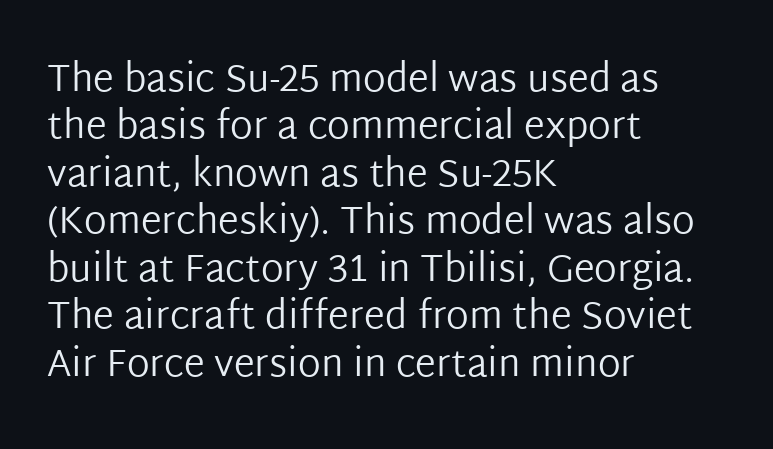
The space directly below the letters is spotless. The lines sit at an ordinary, default distance from one another. The passage shown is typed in a proportional face where columns would drift. Each stroke keeps to a modest, everyday thickness or less. Examine the stroke ends and you'll find no serifs.
